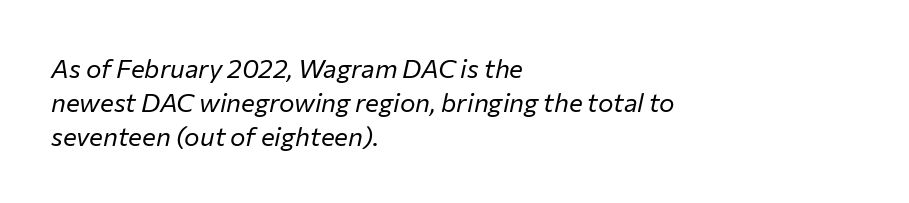
The image shows 26 px text type, italic (leaning right); set left-aligned, normal line spacing (1.3x), normal letter spacing, not underlined.
